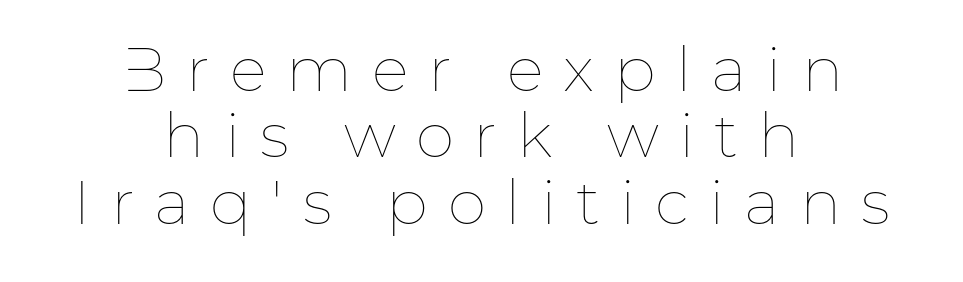
The characters are drawn with everyday or finer stroke widths. Do the characters align in a grid? No, the font is proportional. Horizontal alignment here is central, giving a formal, balanced look. In terms of posture, this sample is upright.
